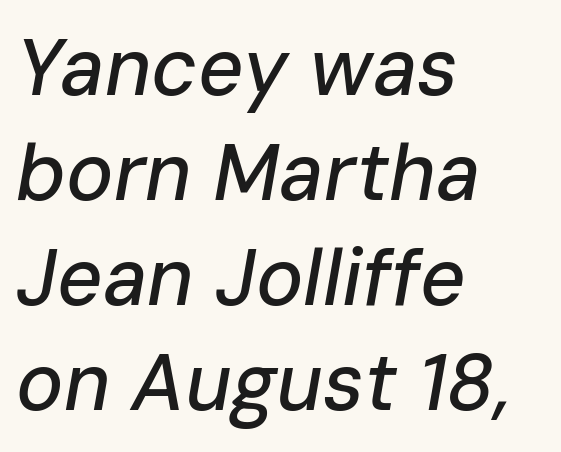
The image shows 79 px text type, italic (leaning right); set left-aligned, normal line spacing (1.33x), normal letter spacing, not underlined; low stroke contrast and a medium x-height.
